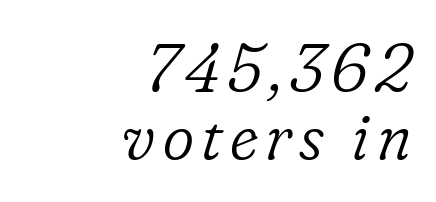
{"serif": "yes", "italic": "yes", "lean": "right", "slant_degrees": 16, "bold": "no", "weight": "light", "width": "normal", "stroke_contrast": "low", "x_height": "small", "monospaced": "no", "underline": "no", "align": "right", "line_spacing": "tight", "line_spacing_ratio": 1.01, "glyph_px": 67}
